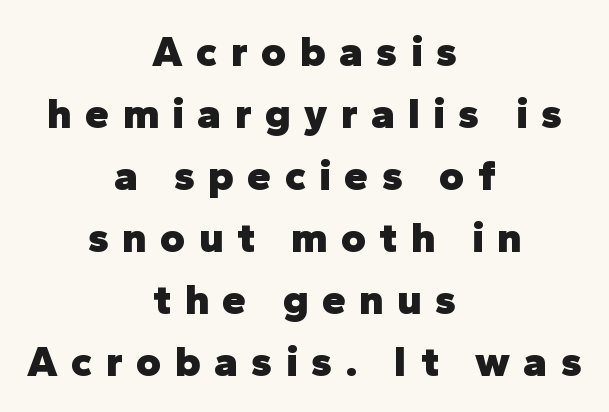
The image shows 43 px heavy sans-serif type, upright; set centered, normal line spacing (1.44x), unusually wide letter spacing (+0.31 em), not underlined; low stroke contrast and a medium x-height.
